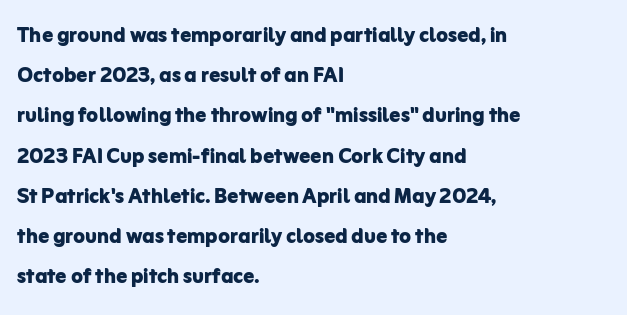
{"italic": "no", "bold": "yes", "underline": "no", "align": "left", "line_spacing": "normal", "line_spacing_ratio": 1.49, "letter_spacing": "normal", "letter_spacing_em": 0.0, "glyph_px": 27}
